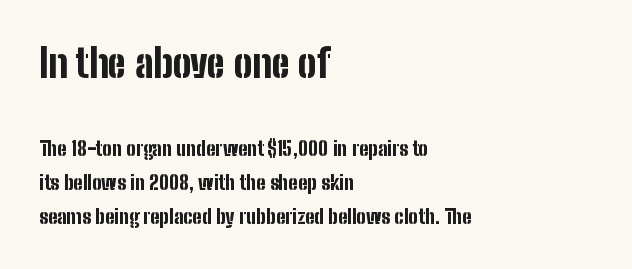
{"serif": "no", "italic": "no", "bold": "yes", "weight": "bold", "width": "condensed", "stroke_contrast": "low", "x_height": "medium", "monospaced": "no", "underline": "no", "align": "left", "line_spacing": "normal", "line_spacing_ratio": 1.7, "letter_spacing": "normal", "letter_spacing_em": 0.0, "larger_block": "first", "size_ratio": 1.95, "glyph_px": 39}
